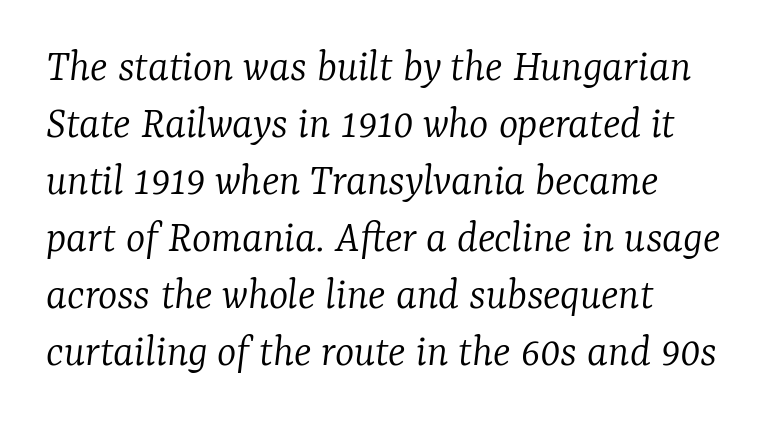
Q: Is the text bold? A: No.
Q: Is the text italic (slanted)? A: Yes, it leans right by about 7 degrees.
Q: Is the typeface a serif or a sans-serif typeface? A: Serif.
Q: Is the text underlined? A: No.
Q: How is the paragraph aligned? A: Left-aligned.
Q: Is the spacing between letters normal or unusually wide? A: Normal.
Q: Width (condensed, normal, or wide)? A: Normal.
Q: Stroke contrast? A: Low.
Q: x-height? A: Medium.
Q: Monospaced? A: No.
